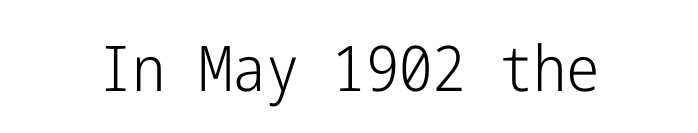
Q: Is the text bold? A: No.
Q: Is the text italic (slanted)? A: No, it is upright.
Q: Is the typeface a serif or a sans-serif typeface? A: Sans-serif.
Q: Is the text underlined? A: No.
Q: Is the spacing between letters normal or unusually wide? A: Normal.
Q: Width (condensed, normal, or wide)? A: Condensed.
Q: Stroke contrast? A: Low.
Q: x-height? A: Medium.
